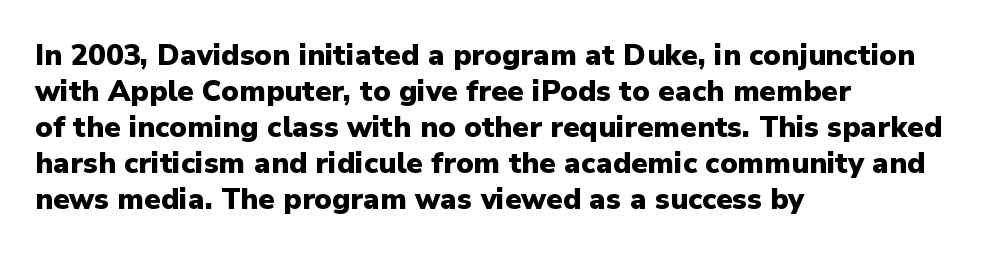
This is heavy type, rendered in bold. Observe the absence of serifs on each vertical stroke in this sample. The area under the type is left untouched. The letters stand straight up with perfectly vertical stems.
